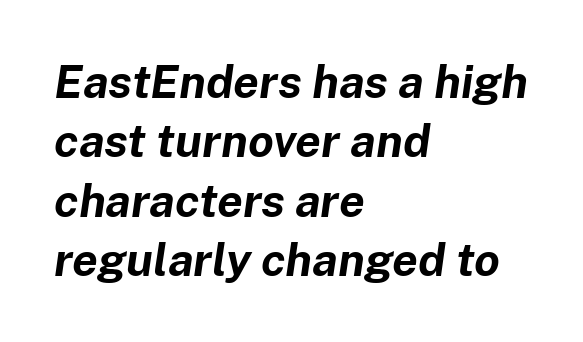
Tracking here is standard; glyphs follow each other at the usual distance. Descenders are the only things crossing below the line. Is the block centered? No — it sits flush against the left margin. Every character sits at an angle, as italics do. Note the varied advance widths — an 'i' is clearly narrower than an 'm'.
